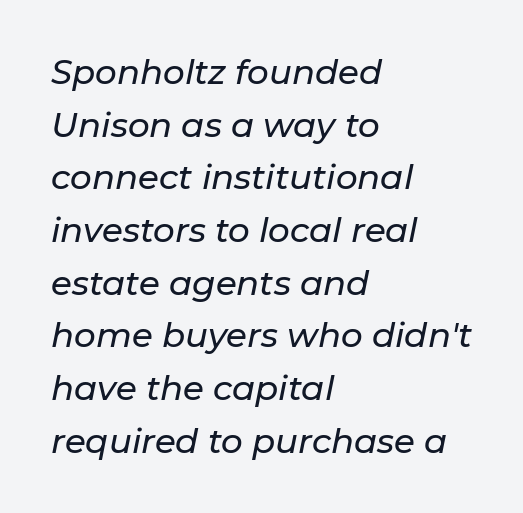
The image shows 34 px text type, italic (leaning right); set left-aligned, normal line spacing (1.55x), normal letter spacing, not underlined; low stroke contrast and a medium x-height.
